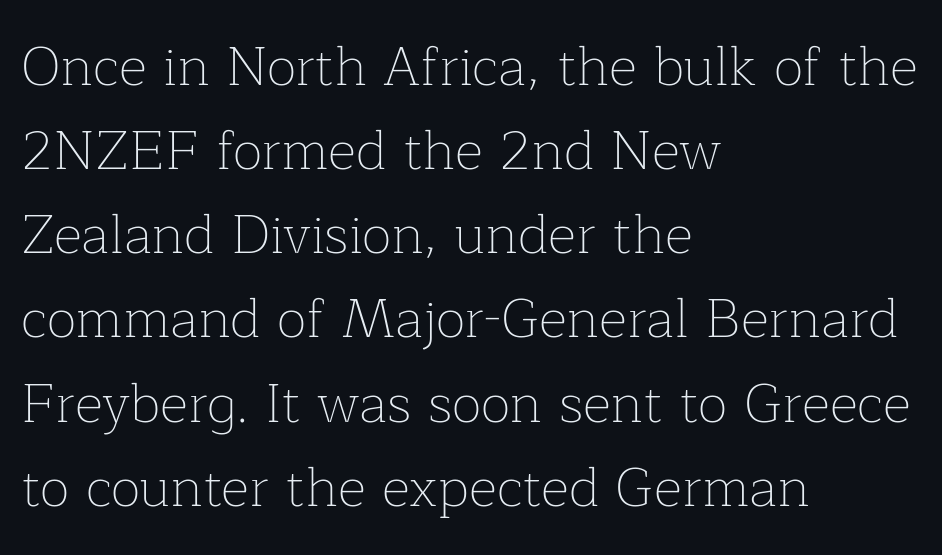
Nobody touched the tracking dial on this one. This sample uses a serif face. The passage shown stacks its lines at a standard gap. Heft: none added — not bold. Letters rest on an invisible, unmarked baseline.
